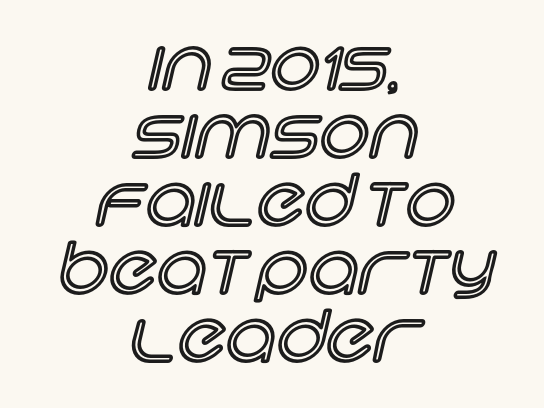
{"width": "normal", "x_height": "large", "monospaced": "no", "underline": "no", "align": "center", "line_spacing": "tight", "line_spacing_ratio": 0.97, "letter_spacing": "normal", "letter_spacing_em": 0.0, "glyph_px": 70}
